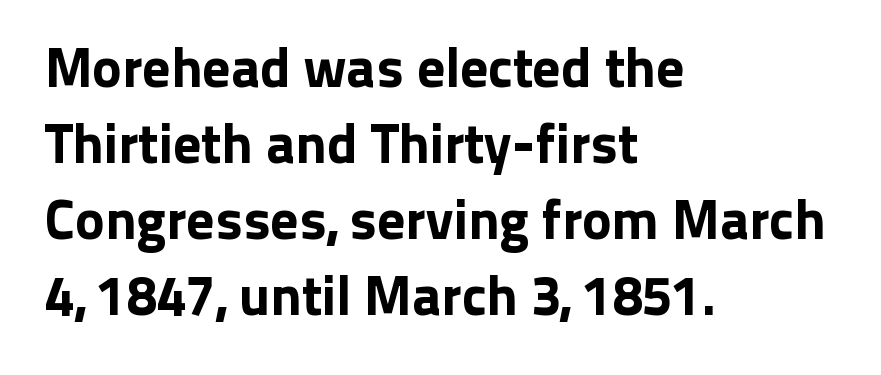
{"serif": "no", "italic": "no", "width": "normal", "stroke_contrast": "low", "x_height": "medium", "monospaced": "no", "underline": "no", "align": "left", "line_spacing": "normal", "line_spacing_ratio": 1.36, "letter_spacing": "normal", "letter_spacing_em": 0.0, "glyph_px": 56}
